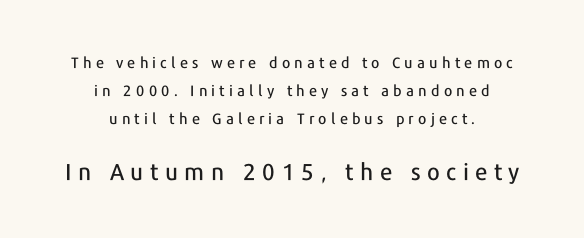
This rendering features lettering with no underline. Here the glyphs are tracked loosely, breaking word shapes into spaced letters. A roman cut, with each character standing at attention. Compared with a flush-left layout, this one balances lines on the center instead.
